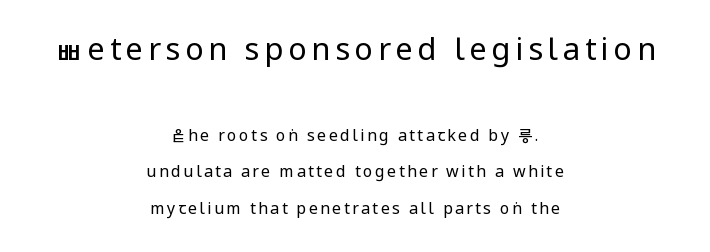
The image shows 31 px regular-weight, condensed sans-serif type, upright; set centered, loose line spacing (2.27x), not underlined; the first (top) block is 1.94x larger; low stroke contrast and a large x-height.
